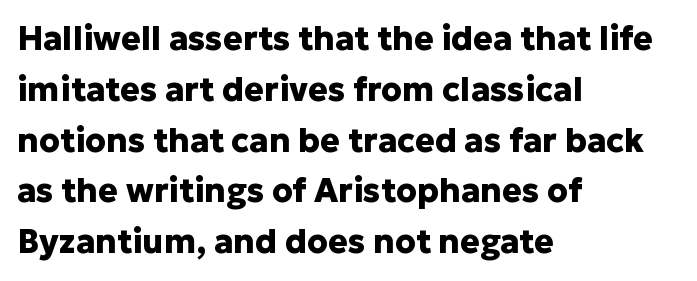
The image shows 33 px heavy sans-serif type, upright; set left-aligned, normal line spacing (1.54x), normal letter spacing, not underlined; low stroke contrast and a medium x-height.
